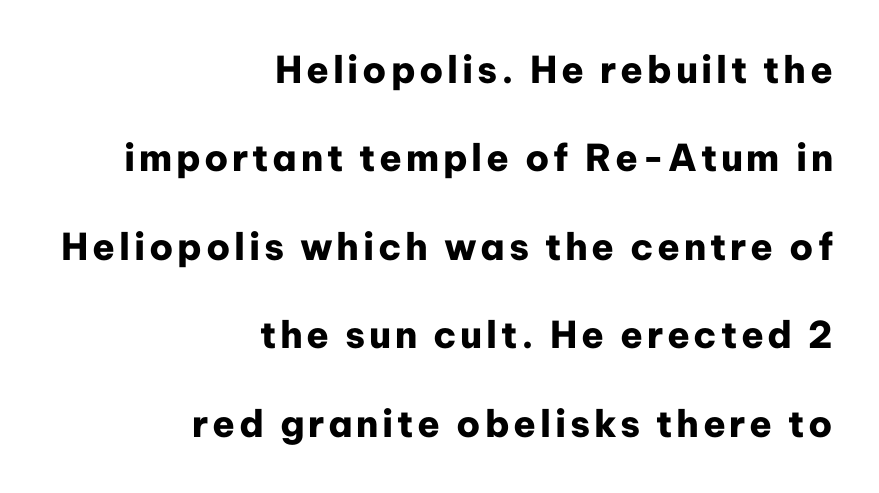
{"serif": "no", "italic": "no", "bold": "yes", "weight": "heavy", "width": "normal", "stroke_contrast": "low", "x_height": "medium", "monospaced": "no", "underline": "no", "align": "right", "line_spacing": "loose", "line_spacing_ratio": 2.39, "glyph_px": 37}
